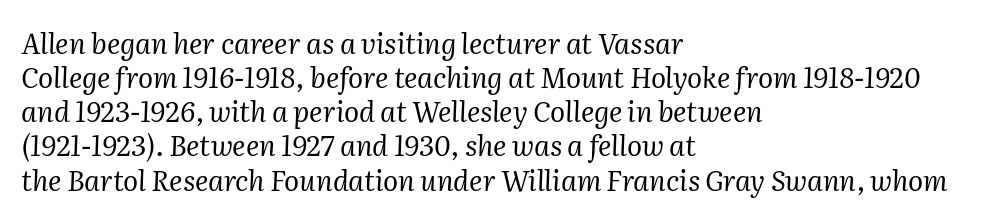
{"serif": "yes", "italic": "yes", "lean": "right", "slant_degrees": 2, "bold": "no", "weight": "regular", "width": "normal", "stroke_contrast": "medium", "x_height": "medium", "monospaced": "no", "underline": "no", "align": "left", "line_spacing_ratio": 1.22, "letter_spacing": "normal", "letter_spacing_em": 0.0, "glyph_px": 28}
